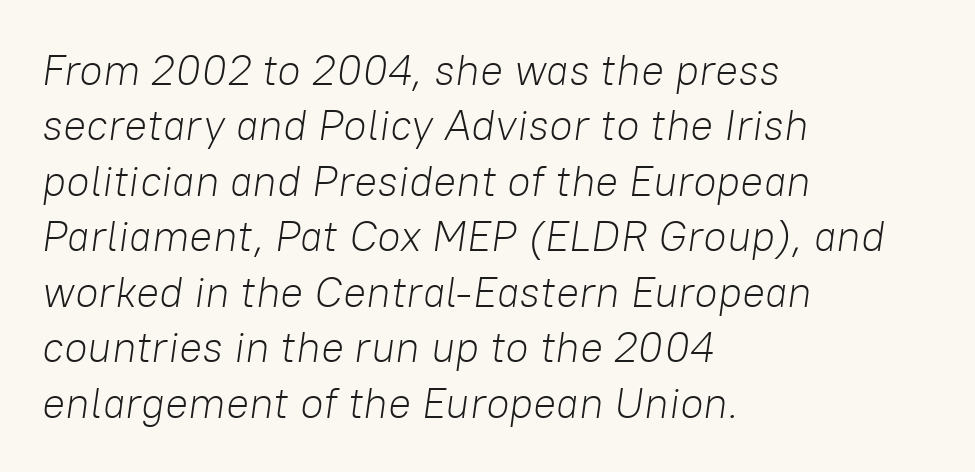
Look at the tracking — it's just the regular setting, nothing added. Is the type slanted? Yes — the strokes lean at a clear angle. The space directly below the letters is spotless. Is the stroke heavy? The answer is a plain regular-or-lighter. The lines in this sample share a left origin and differ only in where they stop.
